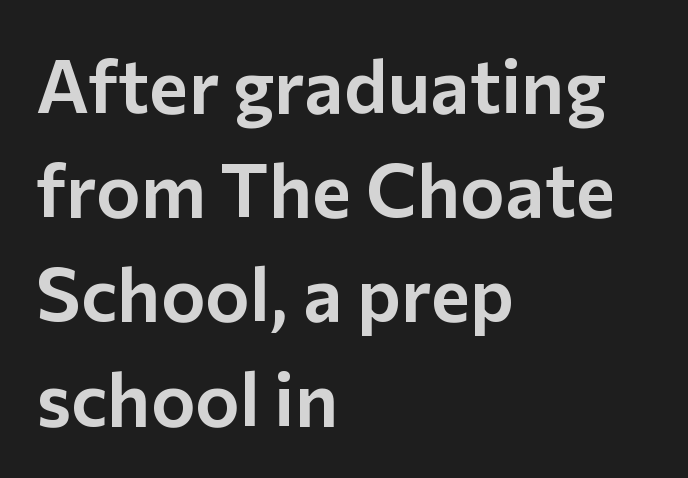
The image shows 75 px sans-serif type, upright; set left-aligned, normal line spacing (1.39x), normal letter spacing, not underlined; low stroke contrast and a medium x-height.
